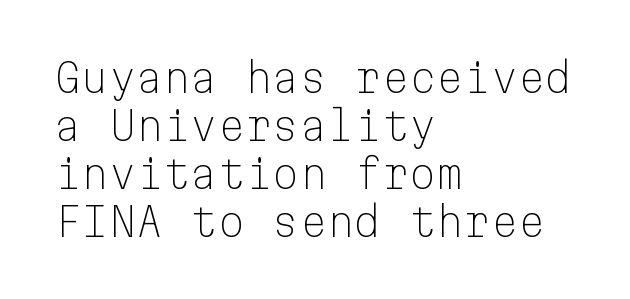
Q: Is the text bold? A: No.
Q: Is the text italic (slanted)? A: No, it is upright.
Q: Is the typeface a serif or a sans-serif typeface? A: Sans-serif.
Q: Is the text underlined? A: No.
Q: How is the paragraph aligned? A: Left-aligned.
Q: Is the spacing between letters normal or unusually wide? A: Normal.
Q: Width (condensed, normal, or wide)? A: Normal.
Q: Stroke contrast? A: Low.
Q: x-height? A: Medium.
Q: Monospaced? A: Yes.
